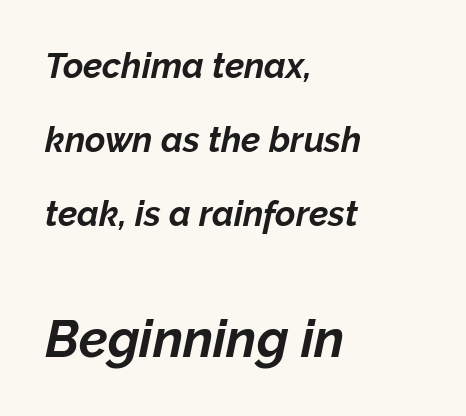
The image shows 52 px bold type, italic (leaning right); set left-aligned, loose line spacing (2.11x), normal letter spacing, not underlined; the second (bottom) block is 1.49x larger; low stroke contrast and a medium x-height.
